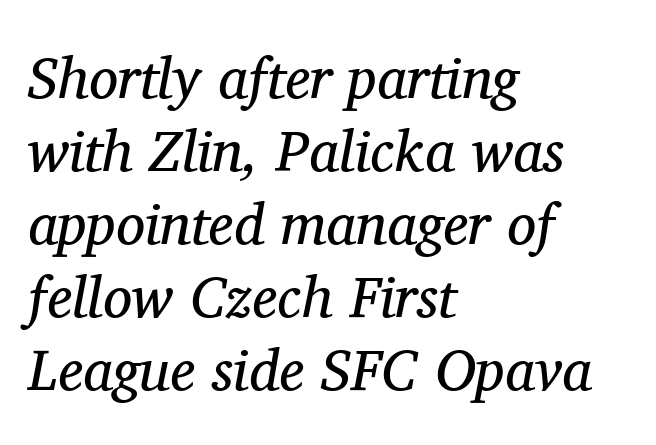
The lines sit at an ordinary, default distance from one another. Is this a sans? No — the strokes have serifs. Quick note: italic. The type is set solid horizontally, with unmodified tracking. Stroke thickness stays within the range of a standard reading face or lighter.
